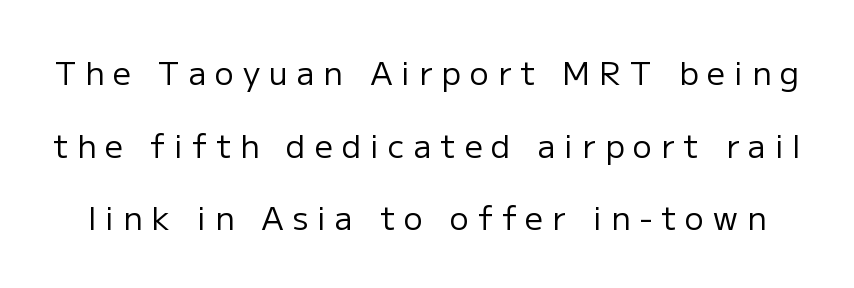
The axis of the letterforms is exactly vertical. The foot of each line stays bare and open. Is this a heavy cut? Hardly; it is regular or lighter. Quick note: interline space is abundant. The face used here is rendered with a markedly widened letterfit.
